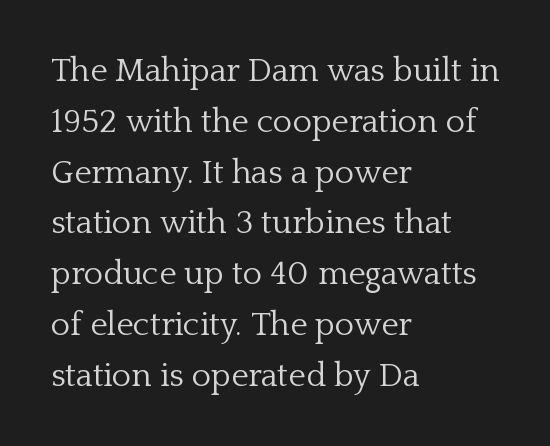
Q: Is the text bold? A: No.
Q: Is the text italic (slanted)? A: No, it is upright.
Q: Is the typeface a serif or a sans-serif typeface? A: Serif.
Q: Is the text underlined? A: No.
Q: How is the paragraph aligned? A: Left-aligned.
Q: Is the spacing between letters normal or unusually wide? A: Normal.
Q: Is the spacing between lines tight, normal or loose? A: Normal.
Q: Width (condensed, normal, or wide)? A: Normal.
Q: Stroke contrast? A: Low.
Q: x-height? A: Medium.
Q: Monospaced? A: No.
